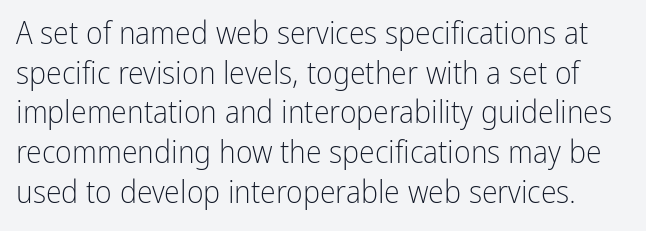
{"serif": "no", "italic": "no", "bold": "no", "weight": "light", "width": "condensed", "stroke_contrast": "low", "x_height": "medium", "monospaced": "no", "underline": "no", "line_spacing_ratio": 1.24, "letter_spacing": "normal", "letter_spacing_em": 0.0, "glyph_px": 32}
